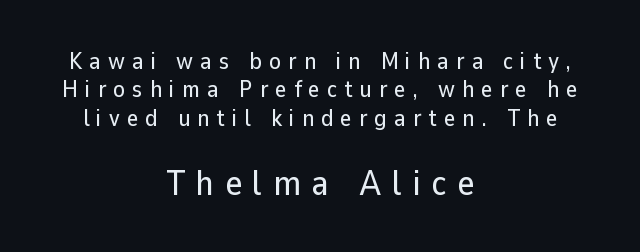
The image shows 36 px sans-serif type, upright; set centered, line spacing 1.18x, unusually wide letter spacing (+0.3 em), not underlined; the second (bottom) block is 1.5x larger; low stroke contrast and a medium x-height.
